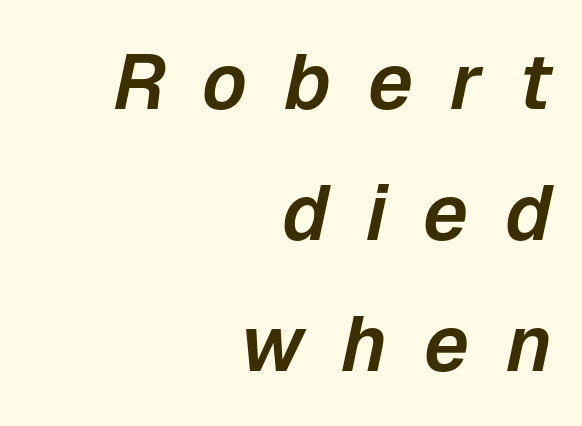
Spacing verdict: proportional, widths tailored to each character. The face used here is rendered with a markedly widened letterfit. The leading is moderate, giving the passage an even texture. If you drew a ruler down the right edge, every line would touch it.
